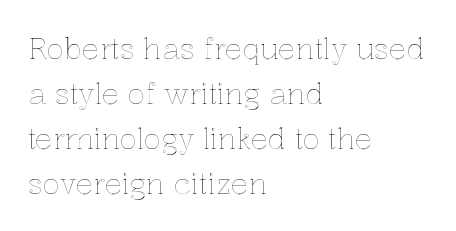
The image shows 29 px text type, upright; set left-aligned, normal line spacing (1.55x), normal letter spacing, not underlined; a medium x-height.
